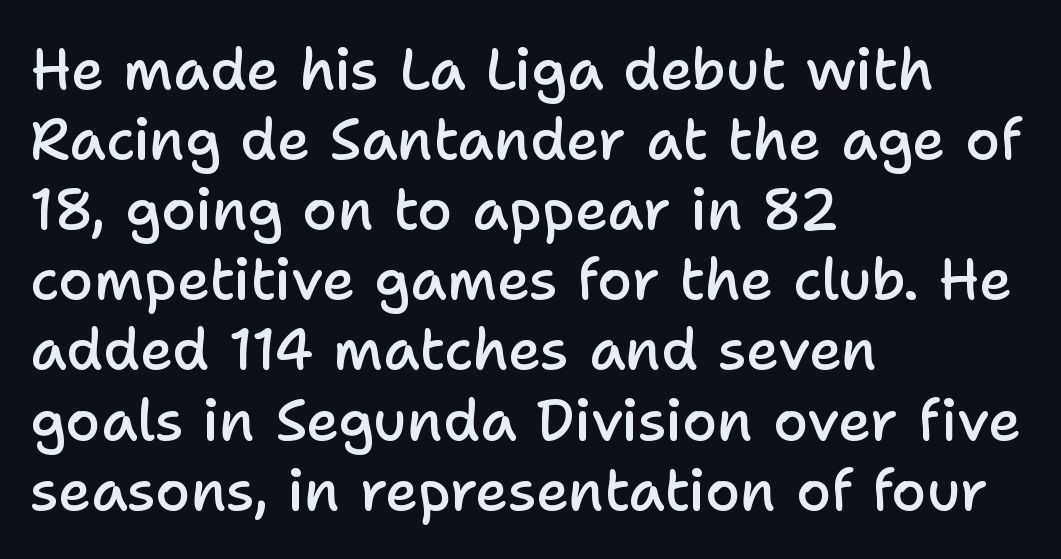
The image shows 57 px semibold sans-serif type, upright; set left-aligned, line spacing 1.23x, normal letter spacing, not underlined; low stroke contrast and a medium x-height.
